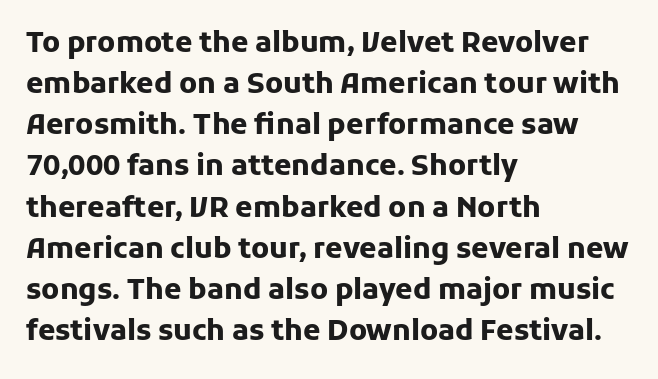
Q: Is the text bold? A: Yes.
Q: Is the text italic (slanted)? A: No, it is upright.
Q: Is the typeface a serif or a sans-serif typeface? A: Sans-serif.
Q: Is the text underlined? A: No.
Q: How is the paragraph aligned? A: Left-aligned.
Q: Is the spacing between letters normal or unusually wide? A: Normal.
Q: Is the spacing between lines tight, normal or loose? A: Normal.
Q: Width (condensed, normal, or wide)? A: Normal.
Q: Stroke contrast? A: Low.
Q: x-height? A: Medium.
Q: Monospaced? A: No.
